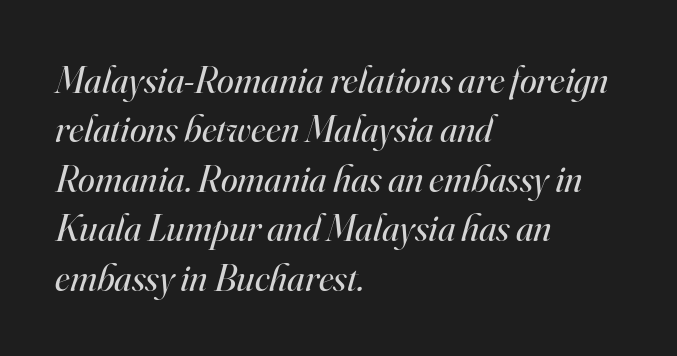
{"serif": "yes", "italic": "yes", "lean": "right", "slant_degrees": 16, "bold": "no", "weight": "regular", "width": "normal", "stroke_contrast": "high", "x_height": "small", "monospaced": "no", "underline": "no", "align": "left", "line_spacing": "normal", "line_spacing_ratio": 1.3, "letter_spacing": "normal", "letter_spacing_em": 0.0, "glyph_px": 38}
